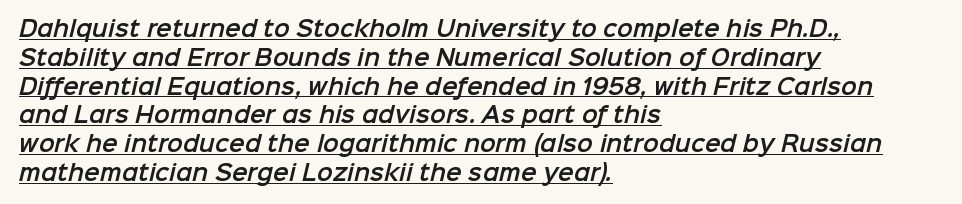
This block has exactly the height ordinary leading produces. Which margin do the lines hug? The left one — the right edge is uneven. Beneath each row of characters lies a ruled line. The letterforms sit shoulder to shoulder at normal distance.
